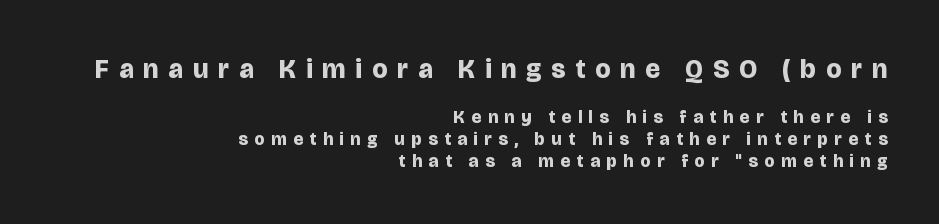
Q: Is the text bold? A: Yes.
Q: Is the text italic (slanted)? A: No, it is upright.
Q: Is the text underlined? A: No.
Q: How is the paragraph aligned? A: Right-aligned.
Q: Is the spacing between letters normal or unusually wide? A: Unusually wide.
Q: Which block of text is set in a larger size, the first (top) or the second (bottom)? A: The first (top) one.
